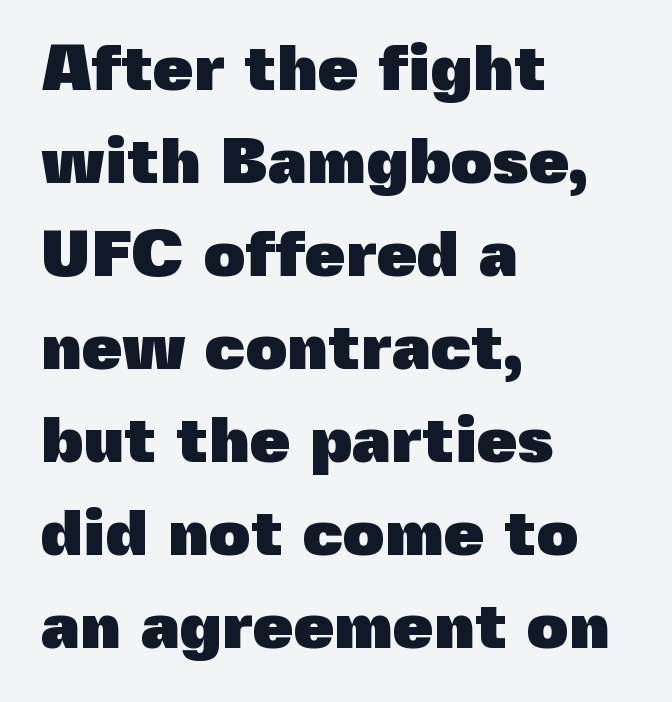
Is there much room between lines? A standard amount, neither cramped nor airy. Letters rest on an invisible, unmarked baseline. Nope, no serifs anywhere on these letters. Strokes here are thick enough to call this a true bold. There is no visible air inserted between adjacent glyphs.
